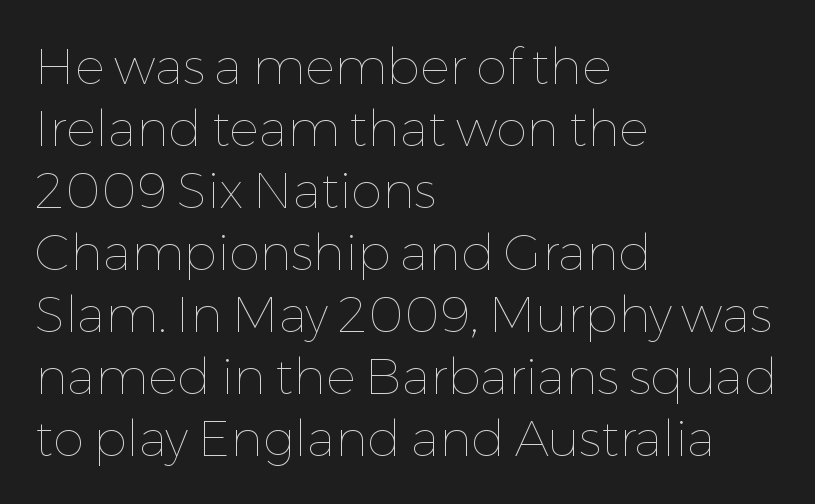
{"italic": "no", "bold": "no", "weight": "thin", "width": "normal", "stroke_contrast": "low", "x_height": "medium", "monospaced": "no", "underline": "no", "align": "left", "line_spacing_ratio": 1.24, "letter_spacing": "normal", "letter_spacing_em": 0.0, "glyph_px": 50}
